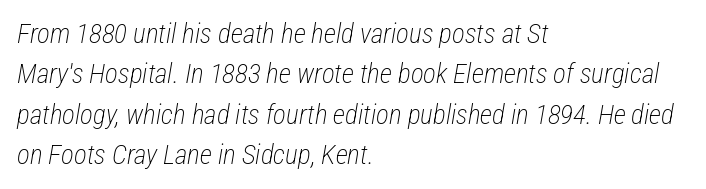
Q: Is the text bold? A: No.
Q: Is the text italic (slanted)? A: Yes, it leans right by about 12 degrees.
Q: Is the text underlined? A: No.
Q: How is the paragraph aligned? A: Left-aligned.
Q: Is the spacing between letters normal or unusually wide? A: Normal.
Q: Is the spacing between lines tight, normal or loose? A: Normal.
